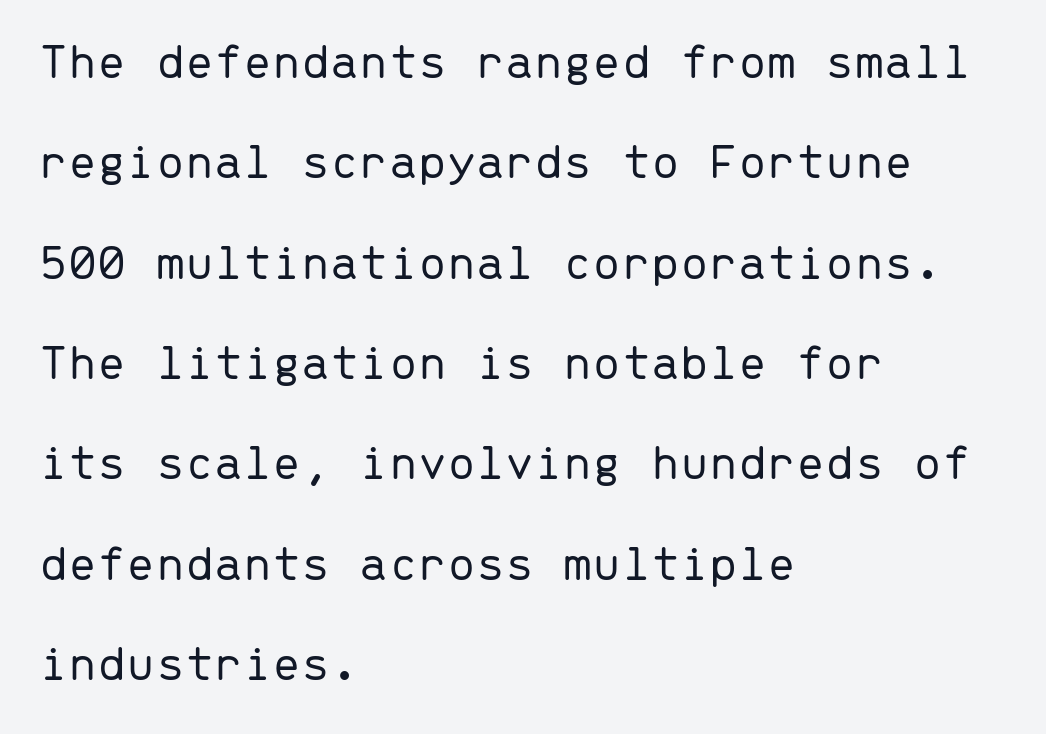
The image shows 52 px light sans-serif type, upright, monospaced; set left-aligned, loose line spacing (1.93x), normal letter spacing, not underlined; low stroke contrast and a medium x-height.
